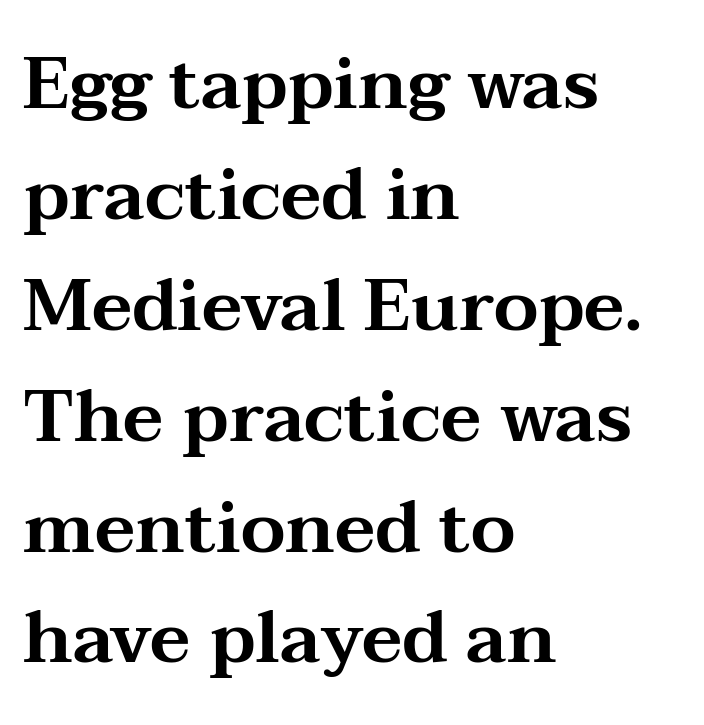
{"serif": "yes", "italic": "no", "width": "wide", "stroke_contrast": "medium", "x_height": "medium", "monospaced": "no", "underline": "no", "align": "left", "line_spacing": "normal", "line_spacing_ratio": 1.54, "letter_spacing": "normal", "letter_spacing_em": 0.0, "glyph_px": 72}
